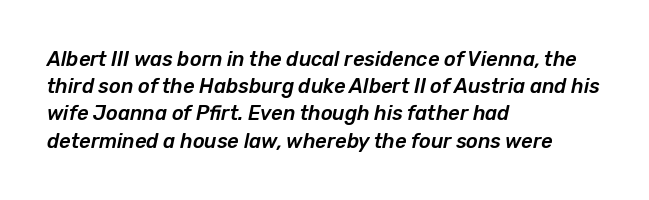
{"italic": "yes", "lean": "right", "slant_degrees": 12, "underline": "no", "align": "left", "line_spacing": "normal", "line_spacing_ratio": 1.36, "letter_spacing": "normal", "letter_spacing_em": 0.0, "glyph_px": 20}
